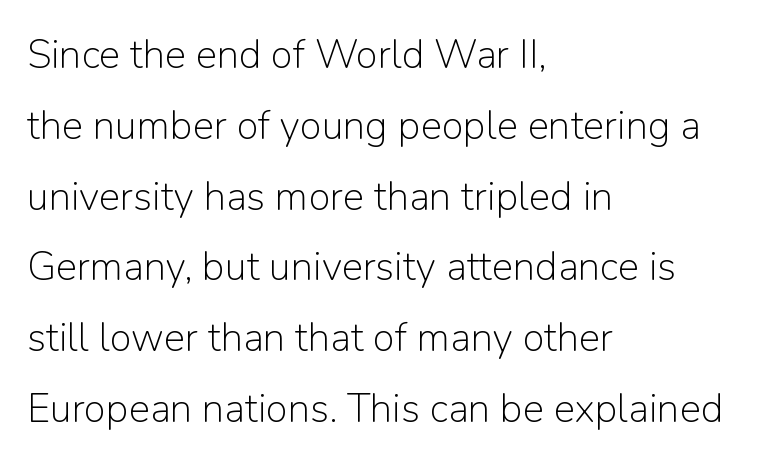
{"serif": "no", "italic": "no", "bold": "no", "weight": "light", "width": "normal", "stroke_contrast": "low", "x_height": "medium", "monospaced": "no", "underline": "no", "align": "left", "line_spacing_ratio": 1.77, "letter_spacing": "normal", "letter_spacing_em": 0.0, "glyph_px": 40}
